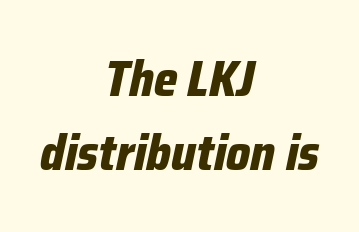
Clear beneath every line of the passage. Short and long lines alike share a common midpoint. This is heavy type, rendered in bold. Is the letter spacing exaggerated? No — it looks like the ordinary default.
